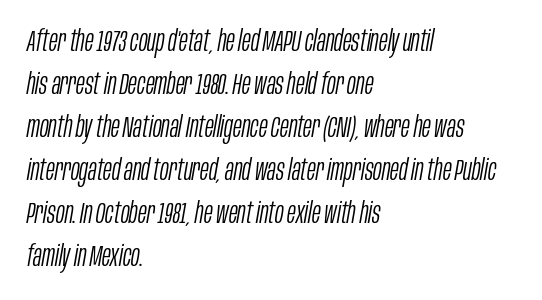
{"italic": "yes", "lean": "right", "slant_degrees": 10, "bold": "no", "weight": "light", "width": "condensed", "stroke_contrast": "low", "x_height": "large", "monospaced": "no", "underline": "no", "align": "left", "line_spacing": "normal", "line_spacing_ratio": 1.48, "letter_spacing": "normal", "letter_spacing_em": 0.0, "glyph_px": 29}
